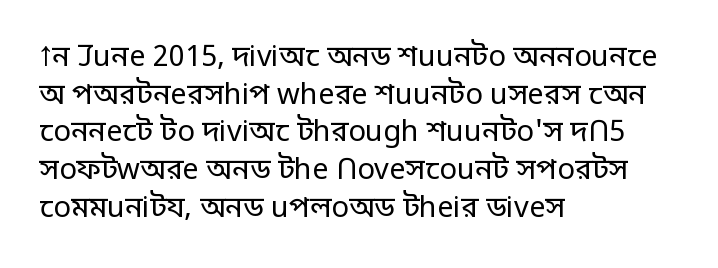
{"serif": "no", "italic": "no", "bold": "no", "weight": "regular", "width": "normal", "stroke_contrast": "low", "x_height": "large", "monospaced": "no", "underline": "no", "align": "left", "line_spacing": "normal", "line_spacing_ratio": 1.3, "letter_spacing": "normal", "letter_spacing_em": 0.0, "glyph_px": 29}
